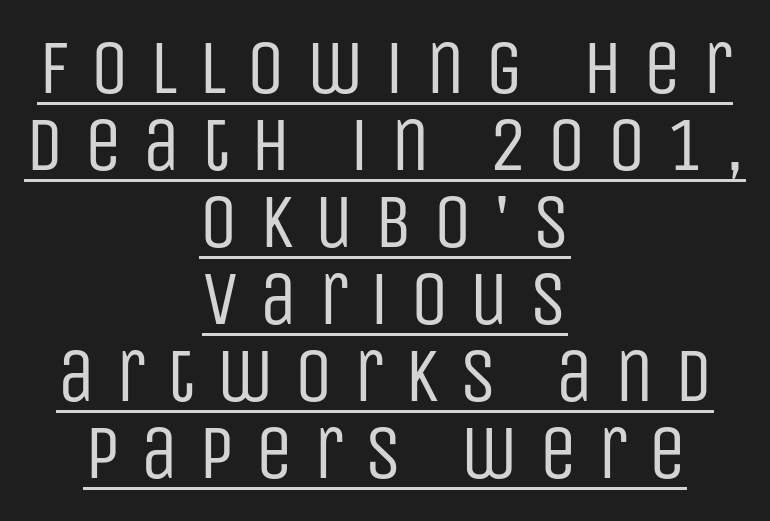
Q: Is the text bold? A: No.
Q: Is the text italic (slanted)? A: No, it is upright.
Q: Is the typeface a serif or a sans-serif typeface? A: Sans-serif.
Q: Is the text underlined? A: Yes.
Q: How is the paragraph aligned? A: Centered.
Q: Is the spacing between letters normal or unusually wide? A: Unusually wide.
Q: Is the spacing between lines tight, normal or loose? A: Tight.
Q: Width (condensed, normal, or wide)? A: Condensed.
Q: Stroke contrast? A: Low.
Q: x-height? A: Large.
Q: Monospaced? A: No.
